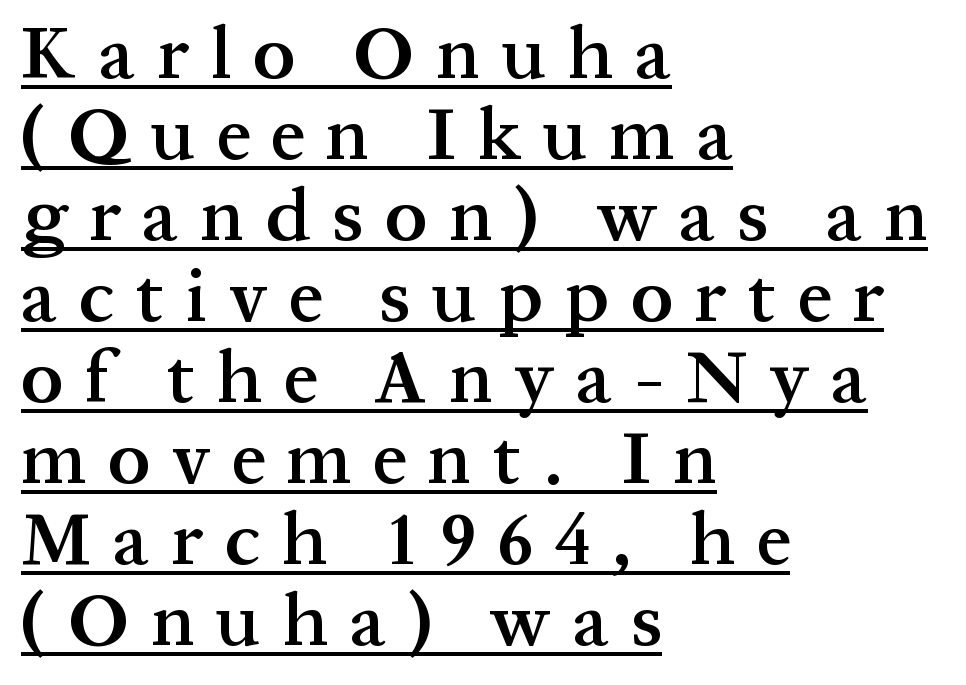
The image shows 75 px semibold serif type, upright; set left-aligned, tight line spacing (1.08x), unusually wide letter spacing (+0.29 em), underlined; medium stroke contrast and a medium x-height.
